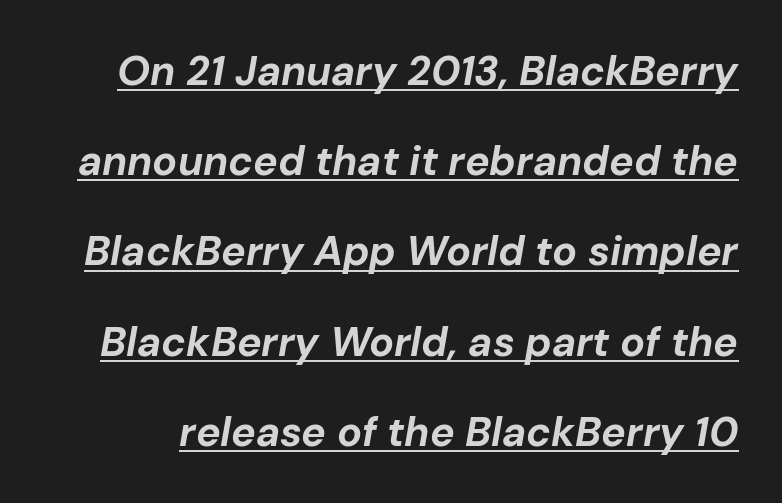
{"italic": "yes", "lean": "right", "slant_degrees": 10, "bold": "yes", "weight": "bold", "width": "normal", "stroke_contrast": "low", "x_height": "medium", "monospaced": "no", "underline": "yes", "line_spacing": "loose", "line_spacing_ratio": 2.2, "letter_spacing": "normal", "letter_spacing_em": 0.0, "glyph_px": 41}
